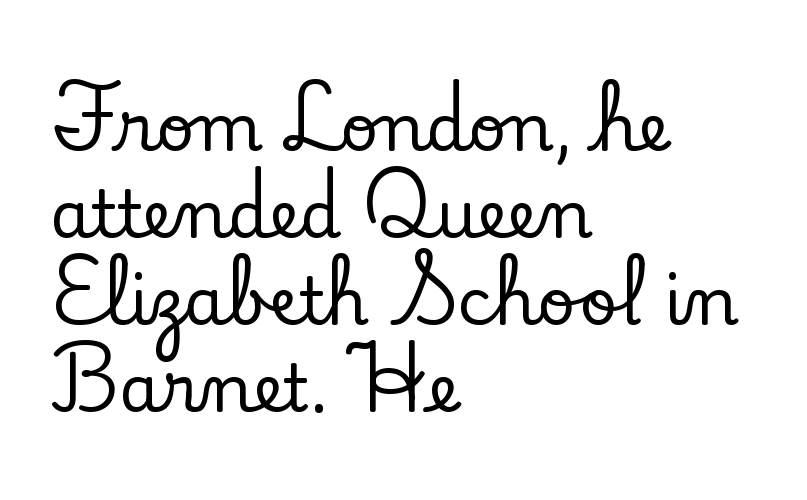
{"serif": "yes", "italic": "no", "width": "normal", "stroke_contrast": "low", "x_height": "small", "monospaced": "no", "underline": "no", "align": "left", "line_spacing": "normal", "line_spacing_ratio": 1.32, "letter_spacing": "normal", "letter_spacing_em": 0.0, "glyph_px": 66}
